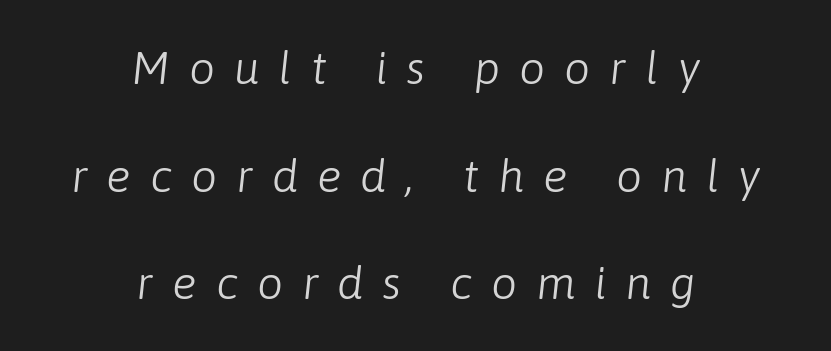
The image shows 46 px light type, italic (leaning right); set centered, loose line spacing (2.34x), unusually wide letter spacing (+0.41 em), not underlined; low stroke contrast and a medium x-height.
